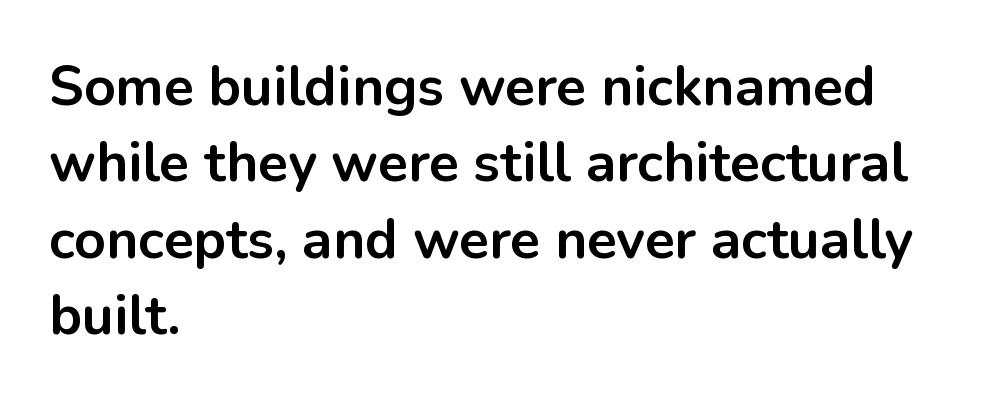
{"serif": "no", "italic": "no", "bold": "yes", "weight": "bold", "width": "normal", "stroke_contrast": "low", "x_height": "medium", "monospaced": "no", "underline": "no", "align": "left", "line_spacing": "normal", "line_spacing_ratio": 1.39, "letter_spacing": "normal", "letter_spacing_em": 0.0, "glyph_px": 55}
